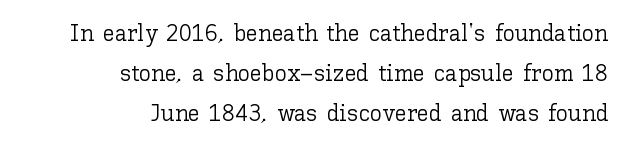
Only glyphs here, with clear space below each row. Compared with typical body copy, the letter spacing here is the same. Posture: straight, roman, zero tilt. Weight: regular or lighter. The paragraph shown leans on its right margin.
